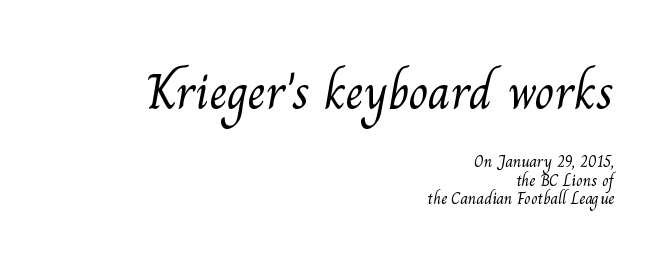
The image shows 51 px light serif type; set right-aligned, tight line spacing (1.09x), normal letter spacing, not underlined; the first (top) block is 3.0x larger; medium stroke contrast and a small x-height.
